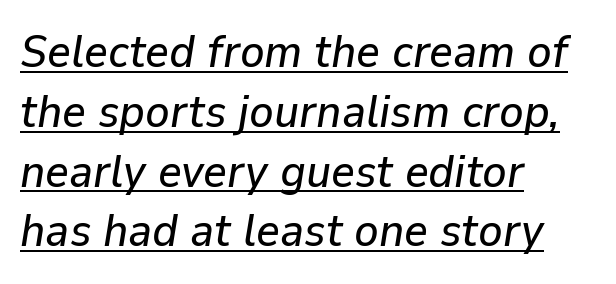
Is the block centered? No — it sits flush against the left margin. Italic? Definitely — the glyphs are oblique. Do the characters align in a grid? No, the font is proportional. This is underlined copy, the kind a proofreader might mark for attention. Here the glyphs are tracked normally, forming tight word shapes. Normally led — the rows are evenly, conventionally spaced.
